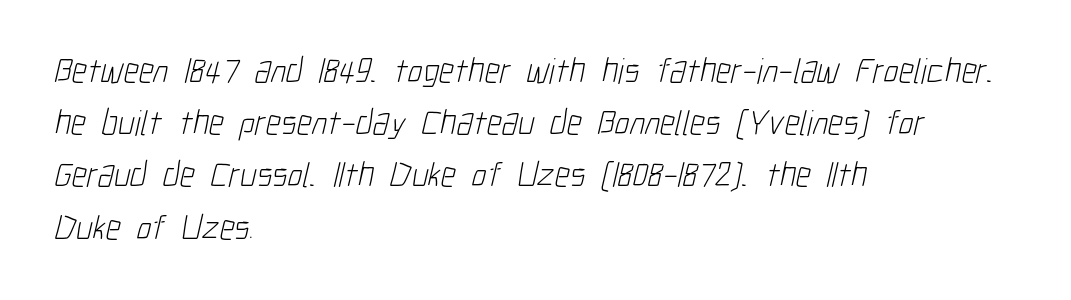
{"serif": "no", "bold": "no", "weight": "light", "width": "condensed", "stroke_contrast": "low", "x_height": "medium", "monospaced": "no", "underline": "no", "align": "left", "line_spacing": "normal", "line_spacing_ratio": 1.45, "letter_spacing": "normal", "letter_spacing_em": 0.0, "glyph_px": 36}
